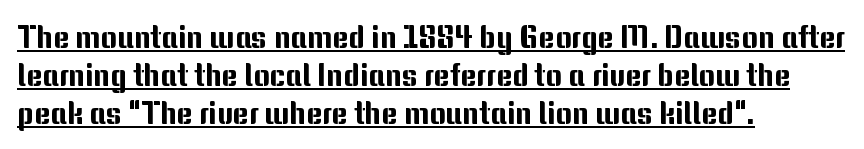
Q: Is the text italic (slanted)? A: No, it is upright.
Q: Is the typeface a serif or a sans-serif typeface? A: Sans-serif.
Q: Is the text underlined? A: Yes.
Q: How is the paragraph aligned? A: Left-aligned.
Q: Is the spacing between letters normal or unusually wide? A: Normal.
Q: Width (condensed, normal, or wide)? A: Normal.
Q: Stroke contrast? A: Medium.
Q: x-height? A: Medium.
Q: Monospaced? A: No.
